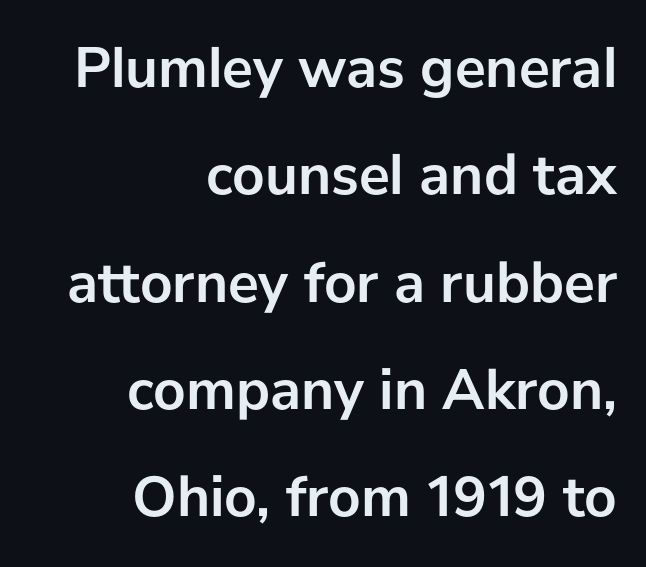
Caption: multi-line text, flush right, ragged left. The rendering uses natural spacing where letterforms have individual widths. These lines keep a tight, regular rhythm from letter to letter. Typographically, this falls in the sans-serif category.
